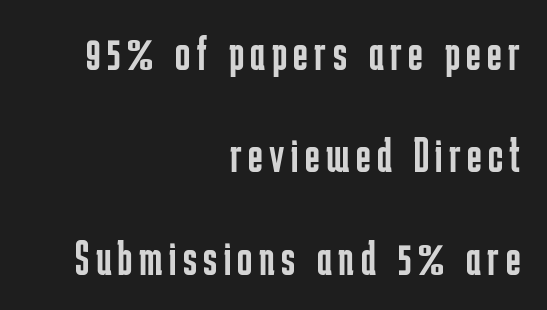
{"serif": "no", "italic": "no", "bold": "no", "weight": "regular", "width": "condensed", "stroke_contrast": "low", "x_height": "medium", "monospaced": "no", "underline": "no", "align": "right", "line_spacing": "loose", "line_spacing_ratio": 2.05, "glyph_px": 50}
